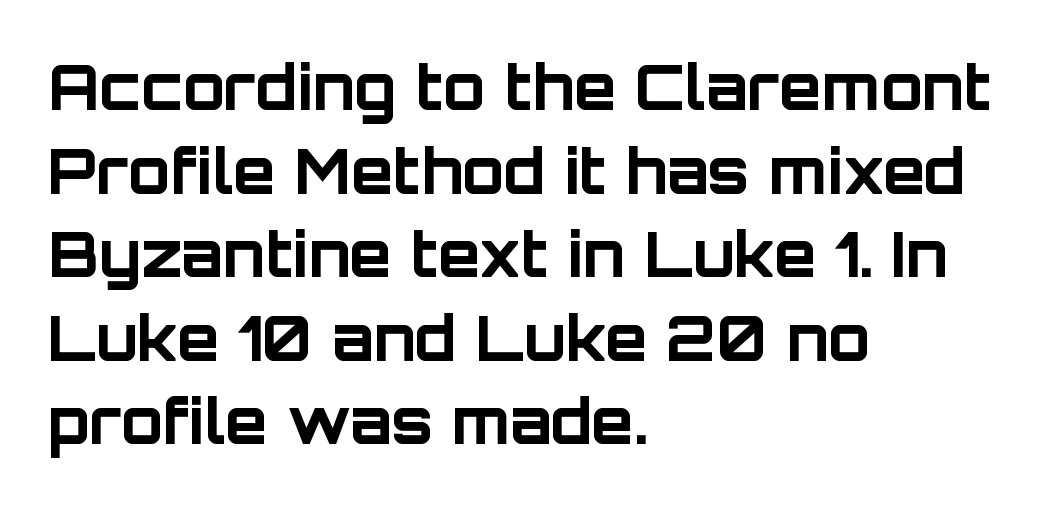
No italicization has been applied; the sample stays upright. The lines sit at an ordinary, default distance from one another. Is this a fixed-width face? No — the glyphs have proportional, varying widths. Is this a sans? Yes — the strokes have no serifs. Each row of text sits above clean, open space.
